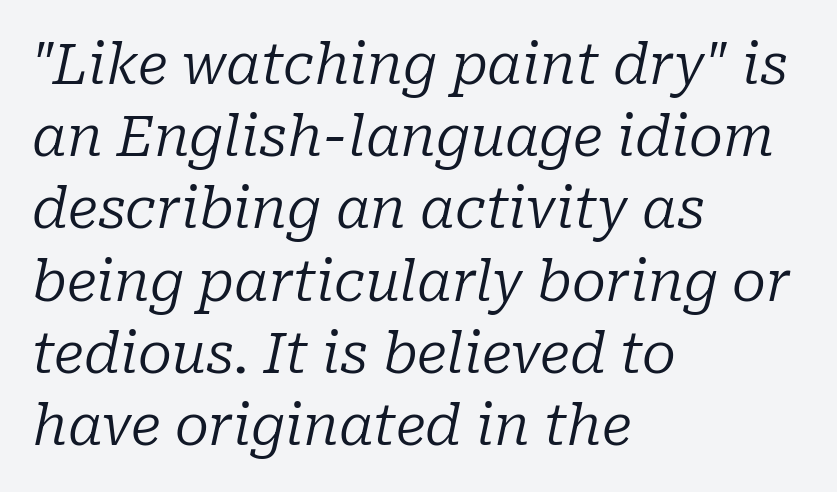
The image shows 56 px regular-weight serif type, italic (leaning right); set left-aligned, normal line spacing (1.29x), normal letter spacing, not underlined; low stroke contrast and a medium x-height.
